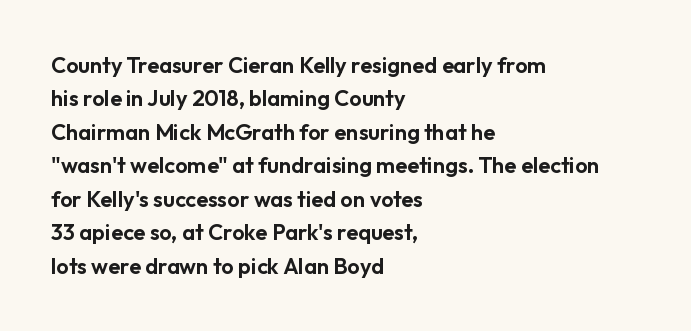
Q: Is the text italic (slanted)? A: No, it is upright.
Q: Is the text underlined? A: No.
Q: How is the paragraph aligned? A: Left-aligned.
Q: Is the spacing between letters normal or unusually wide? A: Normal.
Q: Is the spacing between lines tight, normal or loose? A: Normal.
